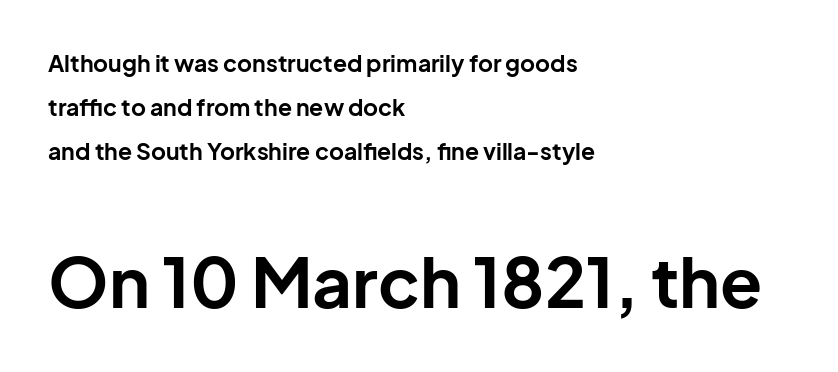
Here the second block reads like a headline and the first like body copy. The axis of the letterforms is exactly vertical. Typographic density is high because the face is bold. The words here are not underlined. Varying glyph widths throughout — classic text-font behaviour.
